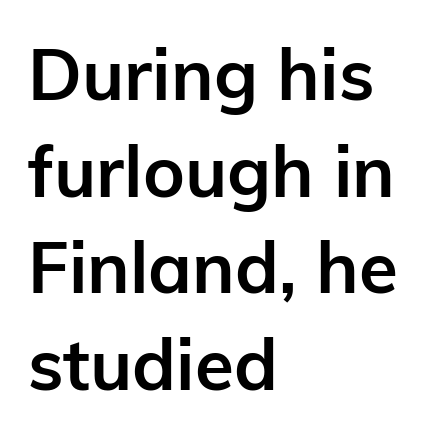
{"serif": "no", "italic": "no", "bold": "yes", "weight": "semibold", "width": "normal", "stroke_contrast": "low", "x_height": "medium", "monospaced": "no", "underline": "no", "align": "left", "line_spacing": "normal", "line_spacing_ratio": 1.36, "letter_spacing": "normal", "letter_spacing_em": 0.0, "glyph_px": 71}
